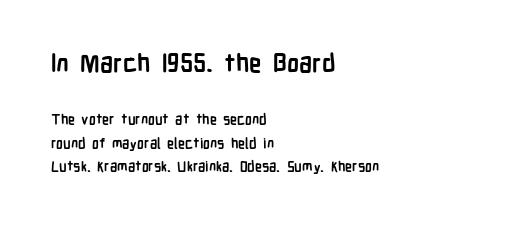
Q: Is the text bold? A: Yes.
Q: Is the text italic (slanted)? A: No, it is upright.
Q: Is the text underlined? A: No.
Q: How is the paragraph aligned? A: Left-aligned.
Q: Is the spacing between letters normal or unusually wide? A: Normal.
Q: Is the spacing between lines tight, normal or loose? A: Normal.
Q: Which block of text is set in a larger size, the first (top) or the second (bottom)? A: The first (top) one.
